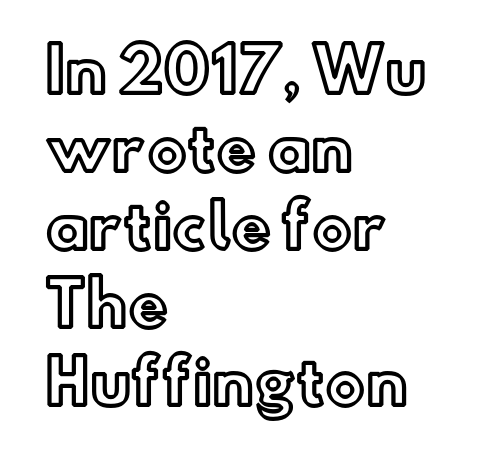
{"italic": "no", "width": "normal", "x_height": "small", "monospaced": "no", "underline": "no", "align": "left", "line_spacing": "normal", "line_spacing_ratio": 1.3, "letter_spacing": "normal", "letter_spacing_em": 0.0, "glyph_px": 60}
